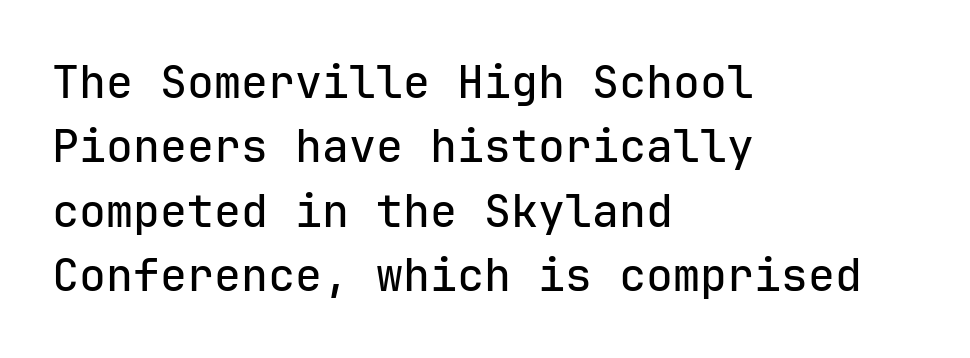
The image shows 45 px sans-serif type, upright, monospaced; set left-aligned, normal line spacing (1.43x), normal letter spacing, not underlined; low stroke contrast and a medium x-height.
